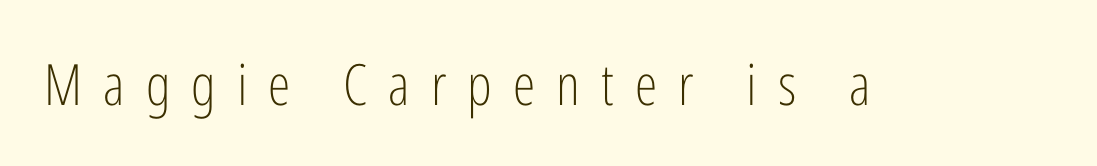
The image shows 57 px light, condensed sans-serif type, upright; set unusually wide letter spacing (+0.37 em), not underlined; low stroke contrast and a medium x-height.
